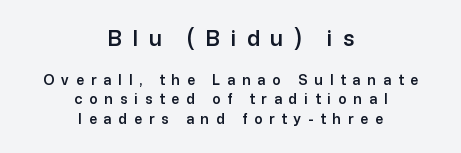
{"italic": "no", "underline": "no", "align": "center", "line_spacing": "normal", "line_spacing_ratio": 1.39, "letter_spacing": "wide", "letter_spacing_em": 0.5, "larger_block": "first", "size_ratio": 1.5, "glyph_px": 21}
